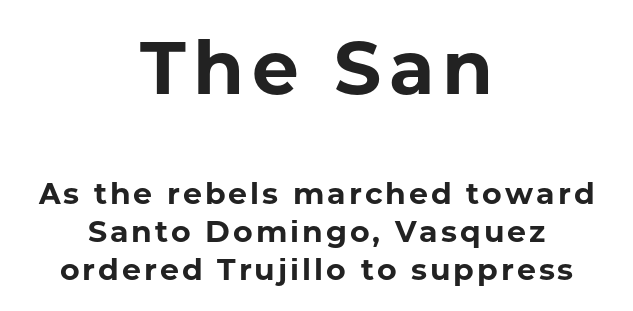
Notice how the stems are strictly vertical — no italics here. Leading: standard. The typeface chosen for these lines omits serifs. Whoever set this made the first block the dominant, larger element. Looks like regular typesetting: each glyph gets only the width it needs.
